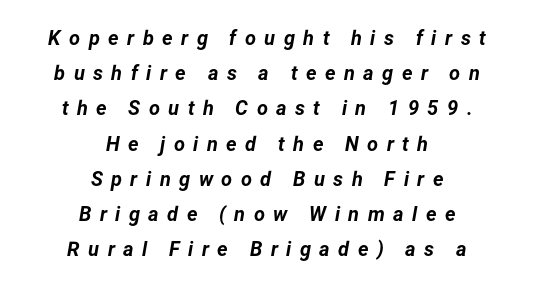
{"italic": "yes", "lean": "right", "slant_degrees": 12, "bold": "yes", "underline": "no", "align": "center", "line_spacing_ratio": 1.76, "letter_spacing": "wide", "letter_spacing_em": 0.42, "glyph_px": 20}
